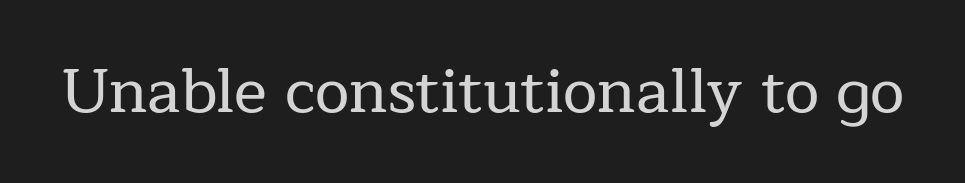
The image shows 62 px serif type, upright; set normal letter spacing, not underlined; low stroke contrast and a medium x-height.
